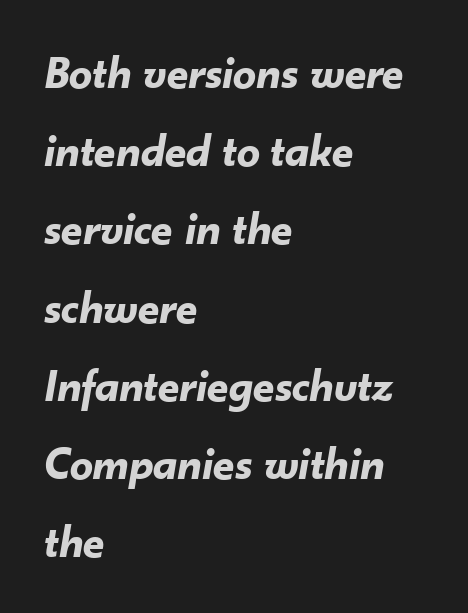
A full-strength bold gives these letters their thick strokes. Italic? Definitely — the glyphs are oblique. Only glyphs here, with clear space below each row. There is no visible air inserted between adjacent glyphs. Is there much room between lines? A standard amount, neither cramped nor airy. The lines are quadded left.
